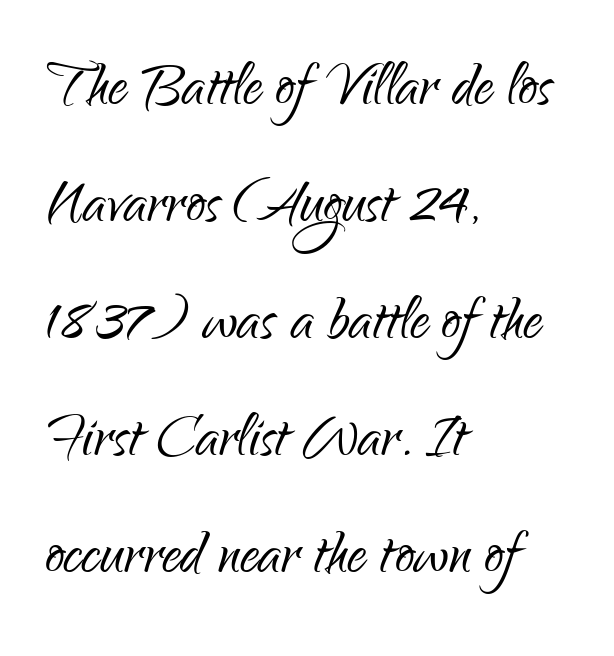
Q: Is the text bold? A: No.
Q: Is the text italic (slanted)? A: Yes.
Q: Is the typeface a serif or a sans-serif typeface? A: Sans-serif.
Q: Is the text underlined? A: No.
Q: How is the paragraph aligned? A: Left-aligned.
Q: Is the spacing between letters normal or unusually wide? A: Normal.
Q: Is the spacing between lines tight, normal or loose? A: Normal.
Q: Width (condensed, normal, or wide)? A: Condensed.
Q: Stroke contrast? A: Low.
Q: x-height? A: Small.
Q: Monospaced? A: No.
